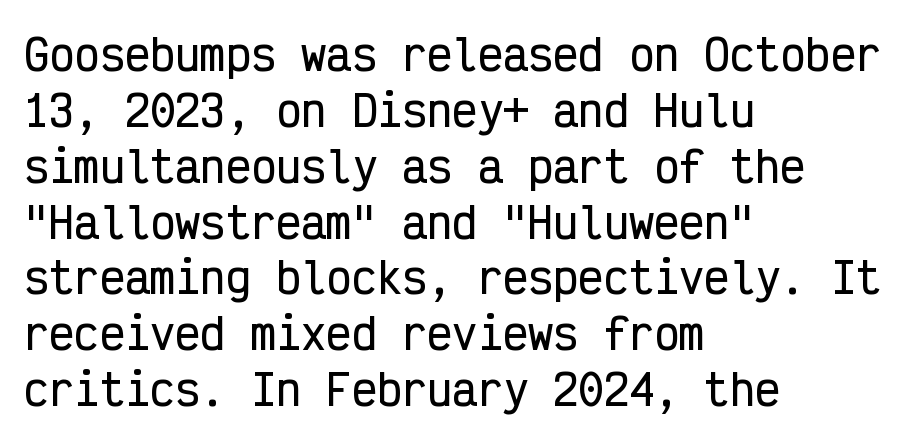
Regular leading. Looks like terminal output: every glyph gets an equal slot. One-word summary of the alignment: left. Nobody drew a line under any word here. Posture: vertical.
